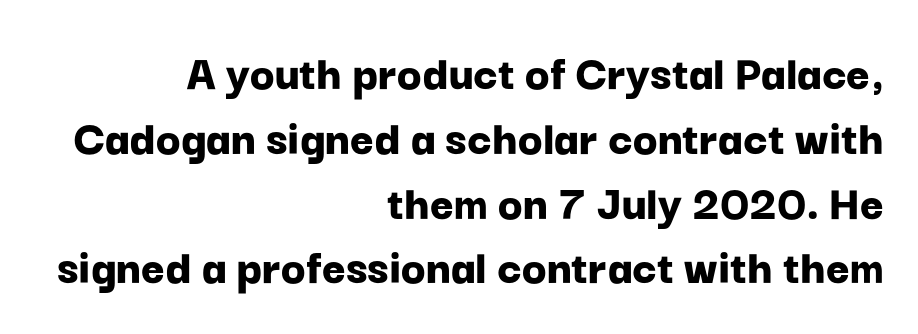
Q: Is the text bold? A: Yes.
Q: Is the text italic (slanted)? A: No, it is upright.
Q: Is the typeface a serif or a sans-serif typeface? A: Sans-serif.
Q: Is the text underlined? A: No.
Q: How is the paragraph aligned? A: Right-aligned.
Q: Is the spacing between letters normal or unusually wide? A: Normal.
Q: Is the spacing between lines tight, normal or loose? A: Normal.
Q: Width (condensed, normal, or wide)? A: Normal.
Q: Stroke contrast? A: Low.
Q: x-height? A: Medium.
Q: Monospaced? A: No.
